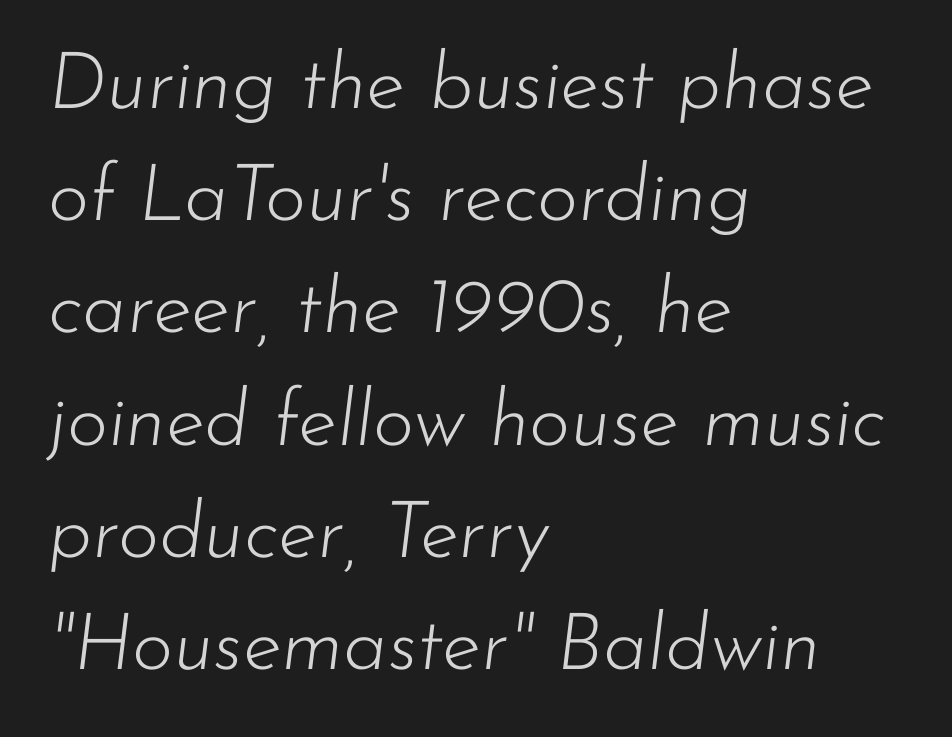
{"italic": "yes", "lean": "right", "slant_degrees": 7, "bold": "no", "weight": "light", "width": "normal", "stroke_contrast": "low", "x_height": "small", "monospaced": "no", "underline": "no", "align": "left", "line_spacing": "normal", "line_spacing_ratio": 1.42, "letter_spacing": "normal", "letter_spacing_em": 0.0, "glyph_px": 79}
